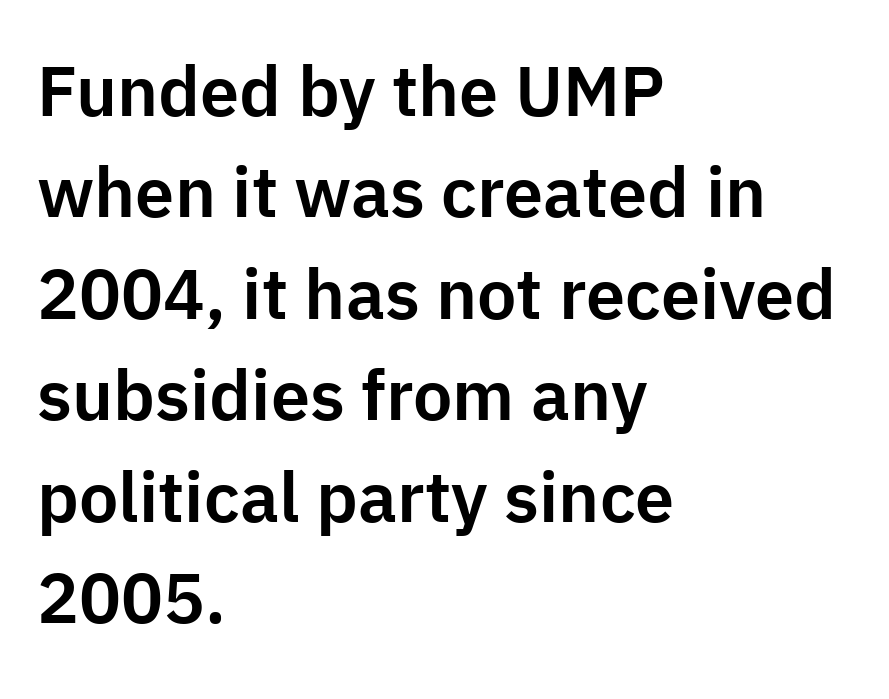
Q: Is the text italic (slanted)? A: No, it is upright.
Q: Is the typeface a serif or a sans-serif typeface? A: Sans-serif.
Q: Is the text underlined? A: No.
Q: How is the paragraph aligned? A: Left-aligned.
Q: Is the spacing between letters normal or unusually wide? A: Normal.
Q: Is the spacing between lines tight, normal or loose? A: Normal.
Q: Width (condensed, normal, or wide)? A: Normal.
Q: Stroke contrast? A: Low.
Q: x-height? A: Medium.
Q: Monospaced? A: No.
